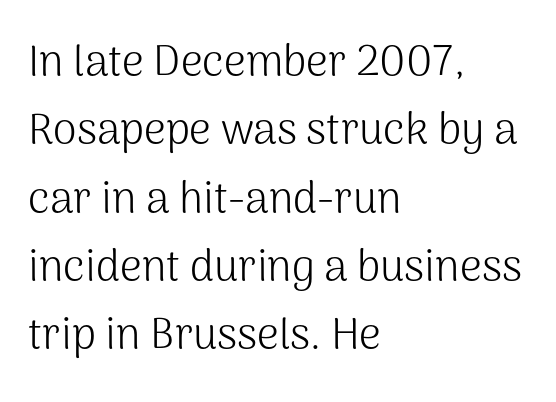
The image shows 43 px light sans-serif type, upright; set left-aligned, normal line spacing (1.59x), normal letter spacing, not underlined; medium stroke contrast and a medium x-height.
